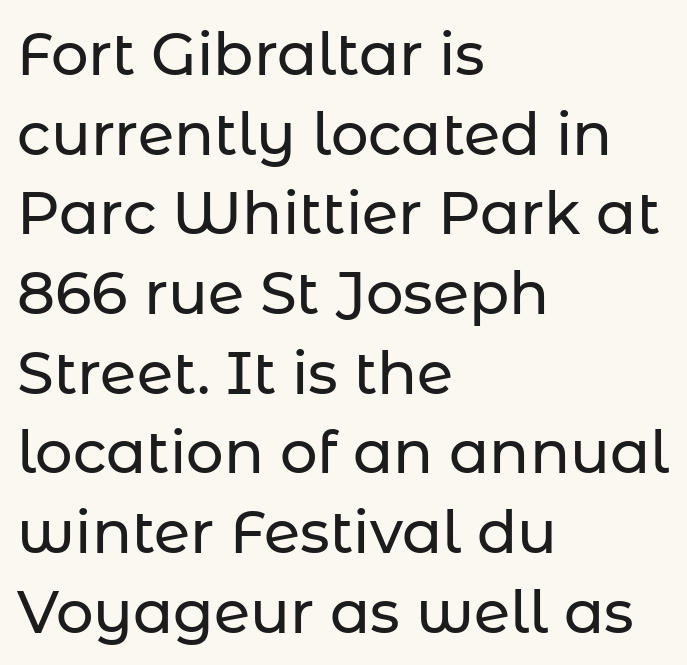
{"serif": "no", "italic": "no", "width": "normal", "stroke_contrast": "low", "x_height": "medium", "monospaced": "no", "underline": "no", "align": "left", "line_spacing": "normal", "line_spacing_ratio": 1.35, "letter_spacing": "normal", "letter_spacing_em": 0.0, "glyph_px": 59}
